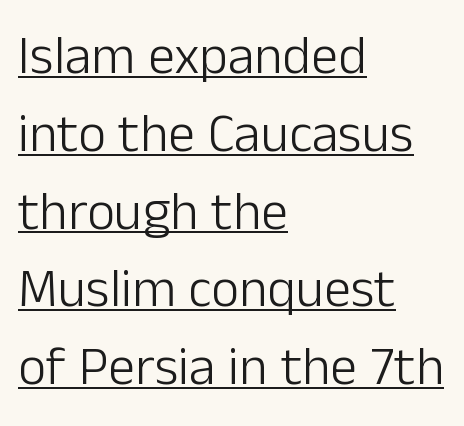
The image shows 54 px light sans-serif type, upright; set left-aligned, normal line spacing (1.44x), normal letter spacing, underlined; low stroke contrast and a medium x-height.
